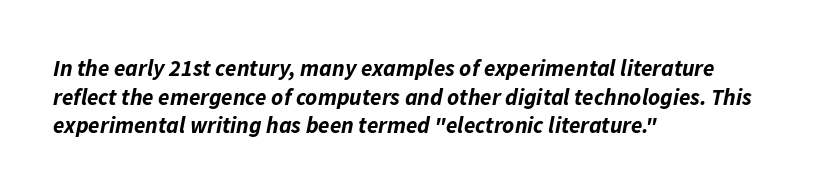
Q: Is the text bold? A: Yes.
Q: Is the text italic (slanted)? A: Yes, it leans right by about 11 degrees.
Q: Is the text underlined? A: No.
Q: How is the paragraph aligned? A: Left-aligned.
Q: Is the spacing between letters normal or unusually wide? A: Normal.
Q: Is the spacing between lines tight, normal or loose? A: Normal.
